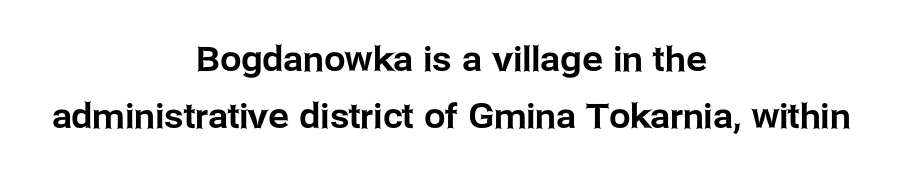
The image shows 34 px sans-serif type, upright; set centered, normal line spacing (1.68x), normal letter spacing, not underlined; low stroke contrast and a medium x-height.
